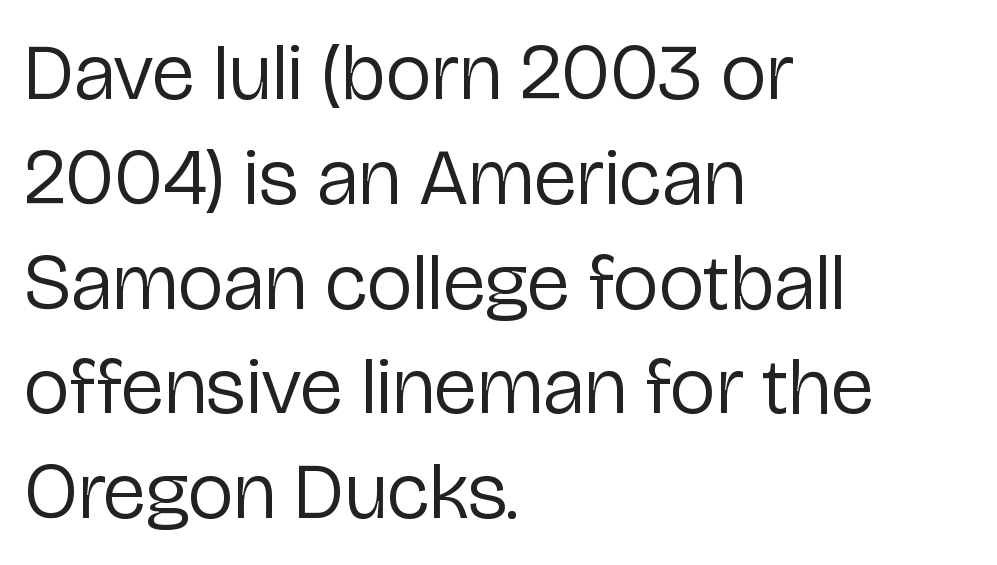
Q: Is the text bold? A: No.
Q: Is the text italic (slanted)? A: No, it is upright.
Q: Is the typeface a serif or a sans-serif typeface? A: Sans-serif.
Q: Is the text underlined? A: No.
Q: How is the paragraph aligned? A: Left-aligned.
Q: Is the spacing between letters normal or unusually wide? A: Normal.
Q: Is the spacing between lines tight, normal or loose? A: Normal.
Q: Width (condensed, normal, or wide)? A: Normal.
Q: Stroke contrast? A: Low.
Q: x-height? A: Medium.
Q: Monospaced? A: No.
